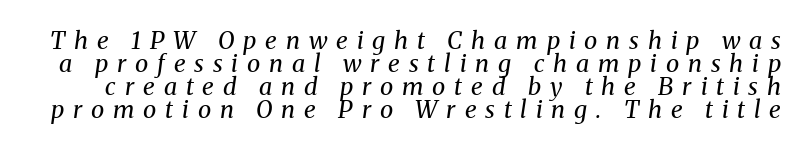
Caption: face not bold, strokes unweighted. The baseline area is clear. Line spacing here is tight. Observe the lean: these are italic letterforms. Honestly, the letter spacing is so wide it's the main thing you notice.
